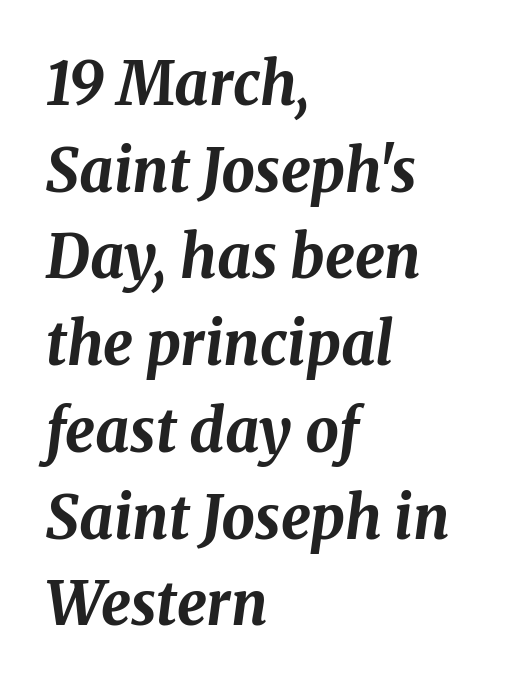
Q: Is the text bold? A: Yes.
Q: Is the text italic (slanted)? A: Yes, it leans right by about 8 degrees.
Q: Is the text underlined? A: No.
Q: How is the paragraph aligned? A: Left-aligned.
Q: Is the spacing between letters normal or unusually wide? A: Normal.
Q: Is the spacing between lines tight, normal or loose? A: Normal.
Q: Width (condensed, normal, or wide)? A: Normal.
Q: Stroke contrast? A: Medium.
Q: x-height? A: Medium.
Q: Monospaced? A: No.
